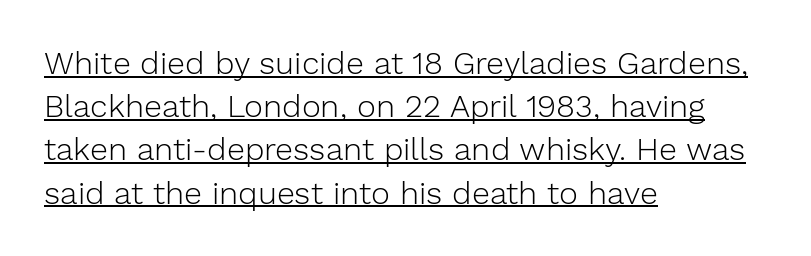
{"serif": "no", "italic": "no", "bold": "no", "weight": "light", "width": "normal", "stroke_contrast": "low", "x_height": "medium", "monospaced": "no", "underline": "yes", "align": "left", "line_spacing": "normal", "line_spacing_ratio": 1.35, "letter_spacing": "normal", "letter_spacing_em": 0.0, "glyph_px": 32}
